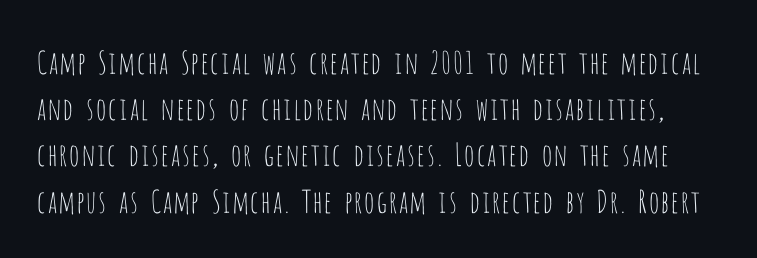
Q: Is the text bold? A: No.
Q: Is the text italic (slanted)? A: No, it is upright.
Q: Is the typeface a serif or a sans-serif typeface? A: Sans-serif.
Q: Is the text underlined? A: No.
Q: Is the spacing between letters normal or unusually wide? A: Normal.
Q: Is the spacing between lines tight, normal or loose? A: Normal.
Q: Width (condensed, normal, or wide)? A: Condensed.
Q: Stroke contrast? A: Low.
Q: x-height? A: Large.
Q: Monospaced? A: No.
